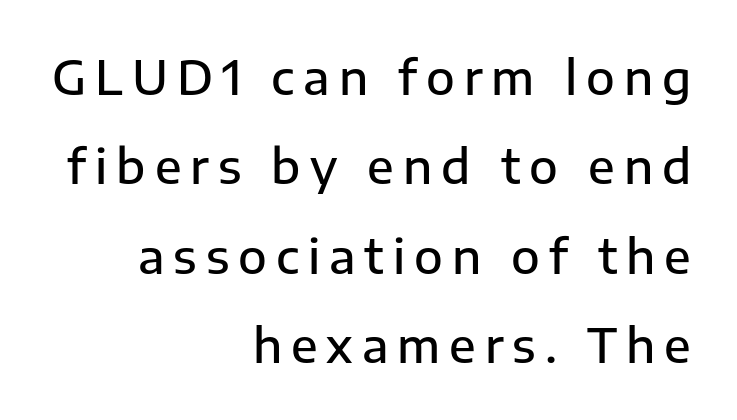
Q: Is the text bold? A: Semi-bold.
Q: Is the text italic (slanted)? A: No, it is upright.
Q: Is the typeface a serif or a sans-serif typeface? A: Sans-serif.
Q: Is the text underlined? A: No.
Q: How is the paragraph aligned? A: Right-aligned.
Q: Is the spacing between lines tight, normal or loose? A: Loose.
Q: Width (condensed, normal, or wide)? A: Normal.
Q: Stroke contrast? A: Low.
Q: x-height? A: Medium.
Q: Monospaced? A: No.
